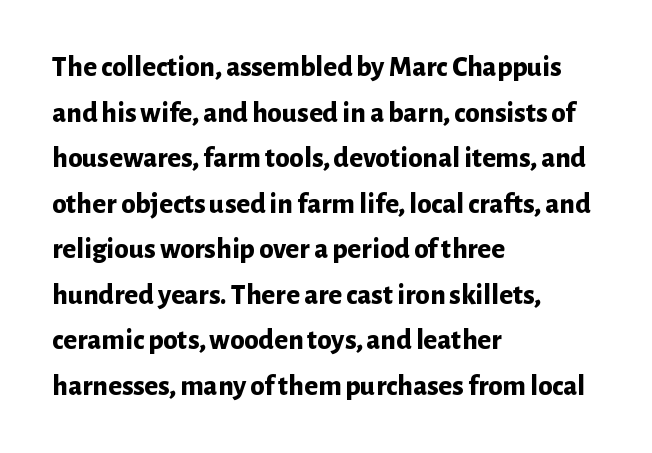
Q: Is the text bold? A: Yes.
Q: Is the text italic (slanted)? A: No, it is upright.
Q: Is the typeface a serif or a sans-serif typeface? A: Sans-serif.
Q: Is the text underlined? A: No.
Q: How is the paragraph aligned? A: Left-aligned.
Q: Is the spacing between letters normal or unusually wide? A: Normal.
Q: Is the spacing between lines tight, normal or loose? A: Normal.
Q: Width (condensed, normal, or wide)? A: Normal.
Q: Stroke contrast? A: Low.
Q: x-height? A: Medium.
Q: Monospaced? A: No.
